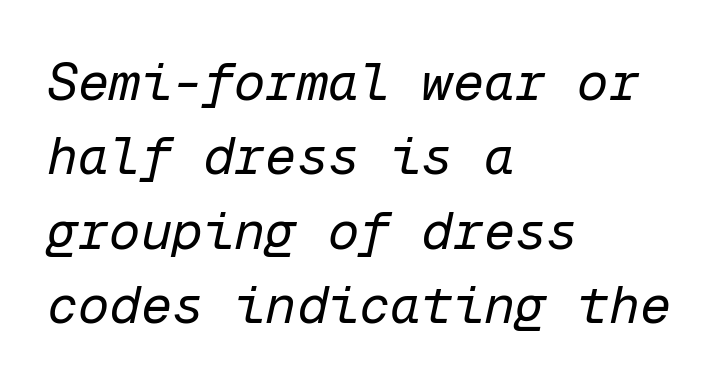
{"italic": "yes", "lean": "right", "slant_degrees": 12, "bold": "no", "weight": "regular", "width": "normal", "stroke_contrast": "low", "x_height": "medium", "monospaced": "yes", "underline": "no", "align": "left", "line_spacing": "normal", "line_spacing_ratio": 1.43, "letter_spacing": "normal", "letter_spacing_em": 0.0, "glyph_px": 52}
